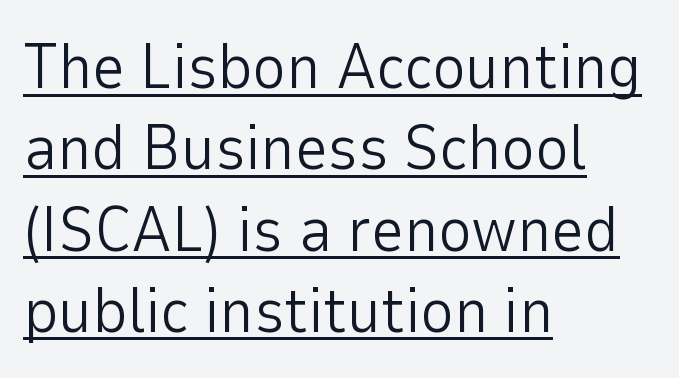
Weight: in the light-to-regular range. The block of text has a typical density, with ordinary space between rows. The designer went with a sans here, leaving each stem footless. The specimen includes a rule beneath the text block's lines.
